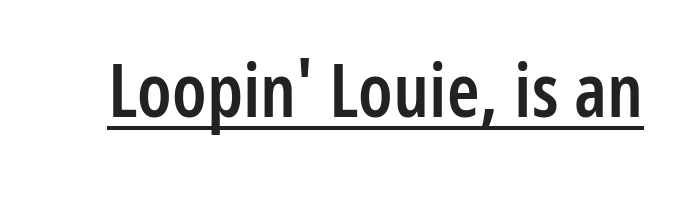
Words appear dense and cohesive because spacing is normal. Semibold letterforms, between regular and bold. Serifs: no, the terminals of the letterforms are clean. Posture: straight, roman, zero tilt. Looks like regular typesetting: each glyph gets only the width it needs. This sample carries an underscore along the baseline area.
